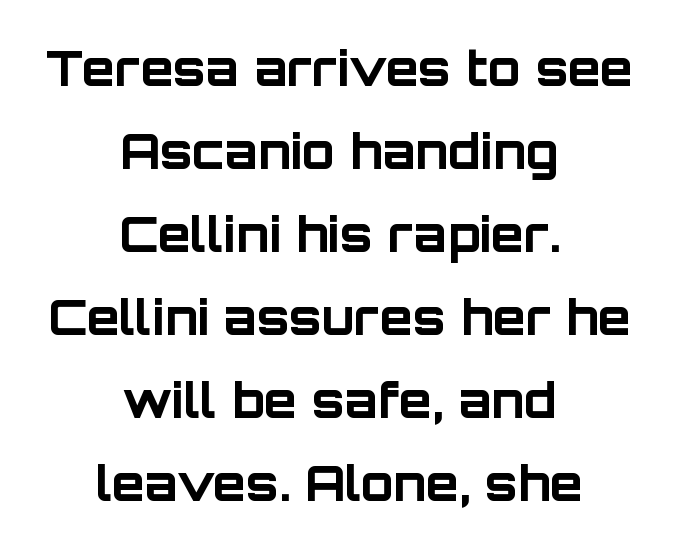
{"serif": "no", "italic": "no", "bold": "yes", "weight": "bold", "width": "normal", "stroke_contrast": "low", "x_height": "large", "monospaced": "no", "underline": "no", "align": "center", "line_spacing_ratio": 1.73, "letter_spacing": "normal", "letter_spacing_em": 0.0, "glyph_px": 48}
